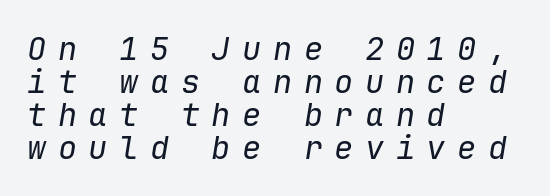
{"italic": "yes", "lean": "right", "slant_degrees": 9, "bold": "no", "weight": "regular", "width": "normal", "stroke_contrast": "low", "x_height": "medium", "monospaced": "yes", "underline": "no", "align": "left", "line_spacing": "tight", "line_spacing_ratio": 1.03, "letter_spacing": "wide", "letter_spacing_em": 0.36, "glyph_px": 32}
